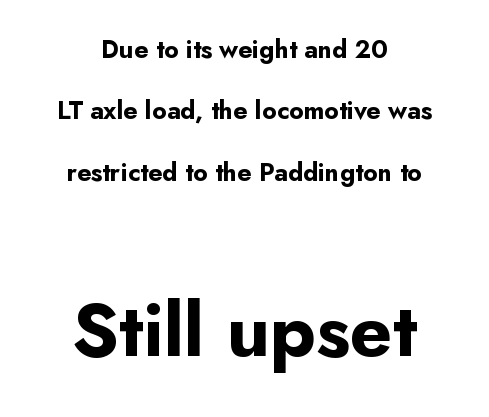
Q: Is the text bold? A: Yes.
Q: Is the text italic (slanted)? A: No, it is upright.
Q: Is the typeface a serif or a sans-serif typeface? A: Sans-serif.
Q: Is the text underlined? A: No.
Q: How is the paragraph aligned? A: Centered.
Q: Is the spacing between letters normal or unusually wide? A: Normal.
Q: Is the spacing between lines tight, normal or loose? A: Loose.
Q: Which block of text is set in a larger size, the first (top) or the second (bottom)? A: The second (bottom) one.
Q: Width (condensed, normal, or wide)? A: Normal.
Q: Stroke contrast? A: Low.
Q: x-height? A: Small.
Q: Monospaced? A: No.
